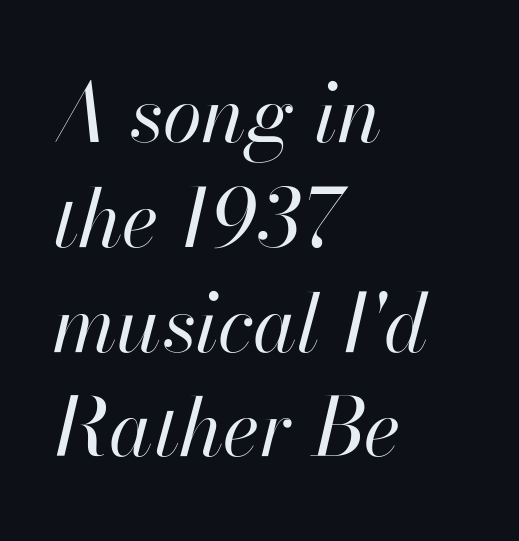
Q: Is the text bold? A: No.
Q: Is the text italic (slanted)? A: Yes, it leans right by about 13 degrees.
Q: Is the text underlined? A: No.
Q: How is the paragraph aligned? A: Left-aligned.
Q: Is the spacing between letters normal or unusually wide? A: Normal.
Q: Is the spacing between lines tight, normal or loose? A: Normal.
Q: Width (condensed, normal, or wide)? A: Normal.
Q: Stroke contrast? A: High.
Q: x-height? A: Small.
Q: Monospaced? A: No.
